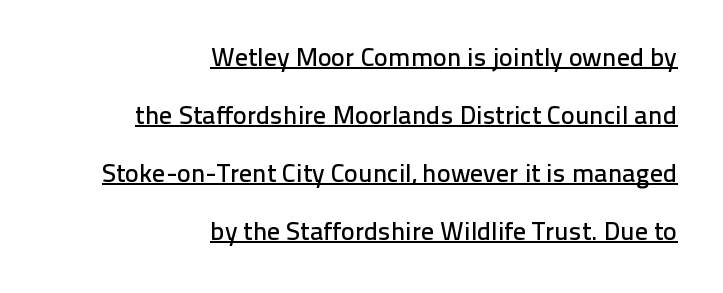
Q: Is the text italic (slanted)? A: No, it is upright.
Q: Is the text underlined? A: Yes.
Q: How is the paragraph aligned? A: Right-aligned.
Q: Is the spacing between letters normal or unusually wide? A: Normal.
Q: Is the spacing between lines tight, normal or loose? A: Loose.
